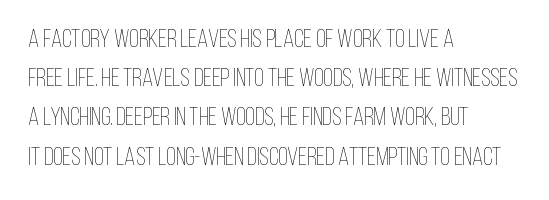
The image shows 25 px text type, upright; set left-aligned, normal line spacing (1.57x), normal letter spacing, not underlined.
